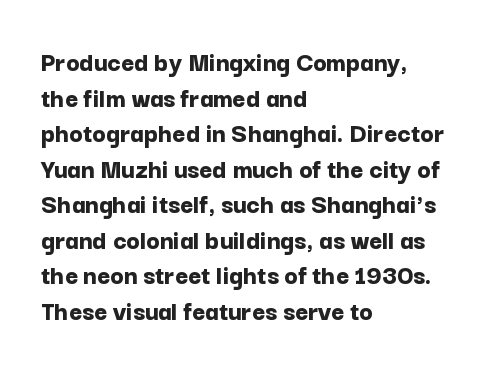
{"serif": "no", "italic": "no", "bold": "yes", "weight": "bold", "width": "normal", "stroke_contrast": "low", "x_height": "medium", "monospaced": "no", "underline": "no", "align": "left", "line_spacing": "normal", "line_spacing_ratio": 1.27, "letter_spacing": "normal", "letter_spacing_em": 0.0, "glyph_px": 28}
